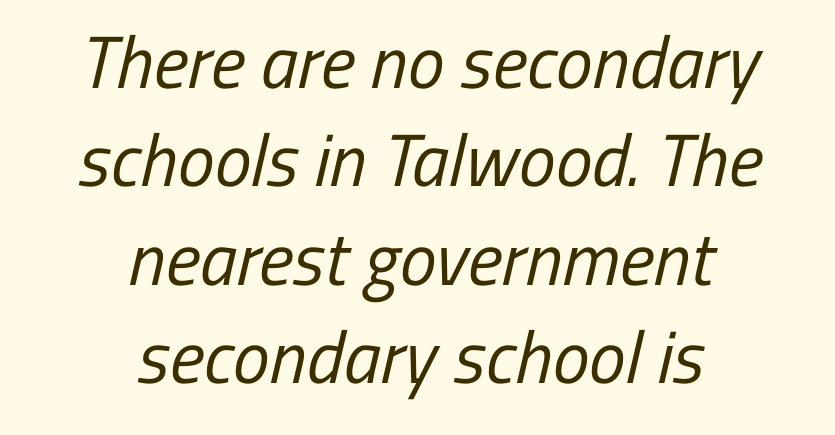
Q: Is the text bold? A: No.
Q: Is the typeface a serif or a sans-serif typeface? A: Sans-serif.
Q: Is the text underlined? A: No.
Q: How is the paragraph aligned? A: Centered.
Q: Is the spacing between letters normal or unusually wide? A: Normal.
Q: Is the spacing between lines tight, normal or loose? A: Normal.
Q: Width (condensed, normal, or wide)? A: Condensed.
Q: Stroke contrast? A: Low.
Q: x-height? A: Medium.
Q: Monospaced? A: No.
